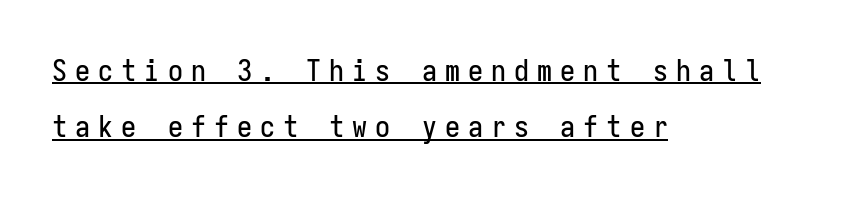
{"serif": "no", "italic": "no", "width": "condensed", "stroke_contrast": "low", "x_height": "medium", "monospaced": "yes", "underline": "yes", "align": "left", "line_spacing_ratio": 1.88, "letter_spacing": "wide", "letter_spacing_em": 0.27, "glyph_px": 30}
